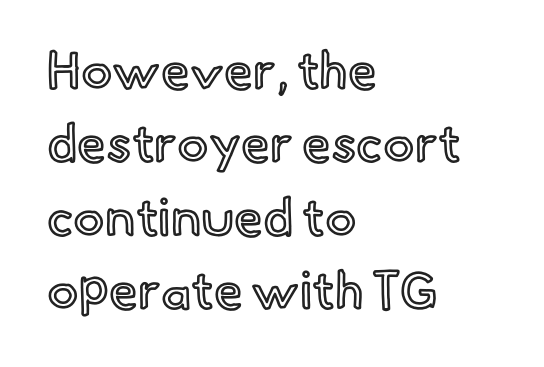
Q: Is the text italic (slanted)? A: No, it is upright.
Q: Is the text underlined? A: No.
Q: How is the paragraph aligned? A: Left-aligned.
Q: Is the spacing between letters normal or unusually wide? A: Normal.
Q: Is the spacing between lines tight, normal or loose? A: Normal.
Q: Width (condensed, normal, or wide)? A: Normal.
Q: x-height? A: Small.
Q: Monospaced? A: No.
